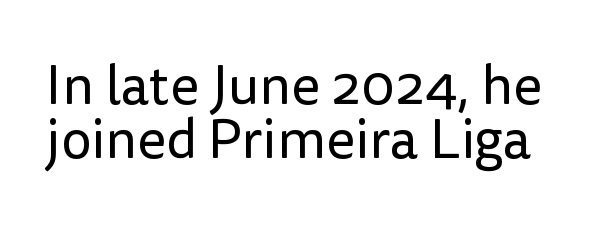
This is not heavy type; no bold has been used. The rendering keeps characters at their native spacing. Any mark beneath the type? The region is blank. The glyphs in this specimen are sans serif. Leading: reduced. Is this a fixed-width face? No — the glyphs have proportional, varying widths.
